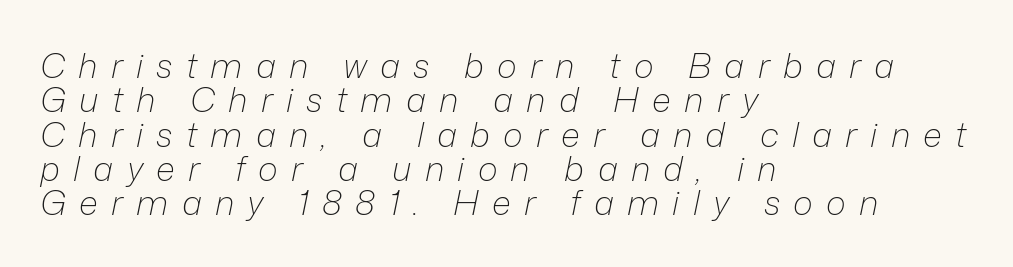
The image shows 34 px light type, italic (leaning right); set left-aligned, tight line spacing (1.01x), unusually wide letter spacing (+0.39 em), not underlined; low stroke contrast and a medium x-height.
